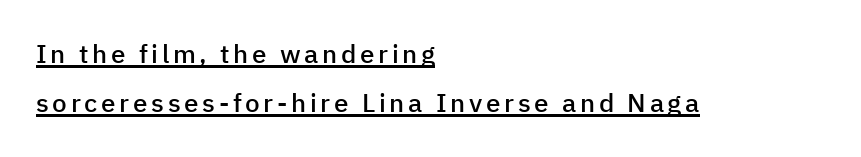
Q: Is the text bold? A: Semi-bold.
Q: Is the text italic (slanted)? A: No, it is upright.
Q: Is the text underlined? A: Yes.
Q: How is the paragraph aligned? A: Left-aligned.
